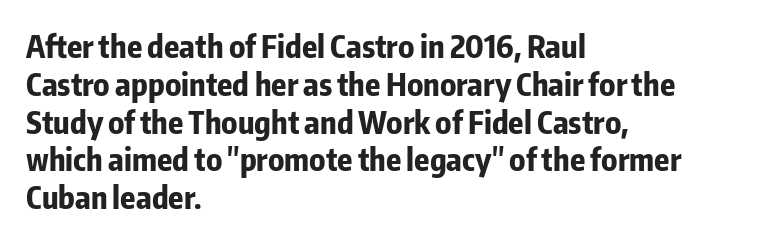
{"serif": "no", "italic": "no", "bold": "yes", "weight": "bold", "width": "condensed", "stroke_contrast": "low", "x_height": "medium", "monospaced": "no", "underline": "no", "align": "left", "line_spacing_ratio": 1.22, "letter_spacing": "normal", "letter_spacing_em": 0.0, "glyph_px": 31}
